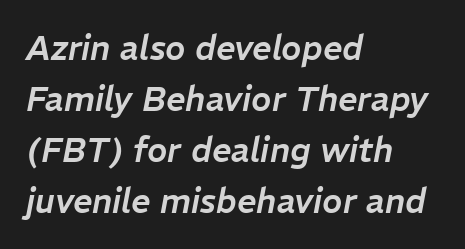
Casual observation: everything's shoved over to the left. The lines sit at an ordinary, default distance from one another. The lettering tilts uniformly, giving the passage an italic look. Think of a printed novel: that variable character pitch is what you see here. The tracking reads as untouched default to a designer's eye. Type without underlining.
